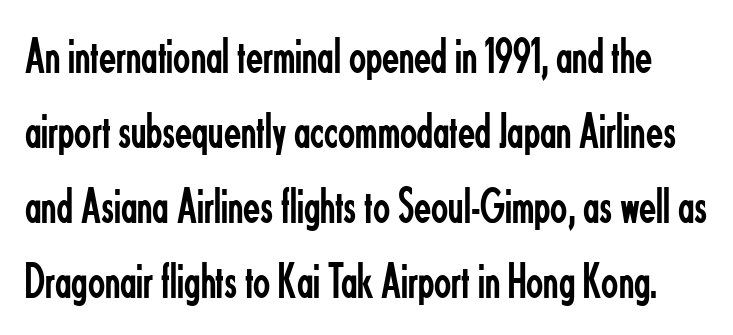
{"serif": "no", "italic": "no", "bold": "no", "weight": "regular", "width": "condensed", "stroke_contrast": "low", "x_height": "small", "monospaced": "no", "underline": "no", "line_spacing": "normal", "line_spacing_ratio": 1.5, "letter_spacing": "normal", "letter_spacing_em": 0.0, "glyph_px": 50}
